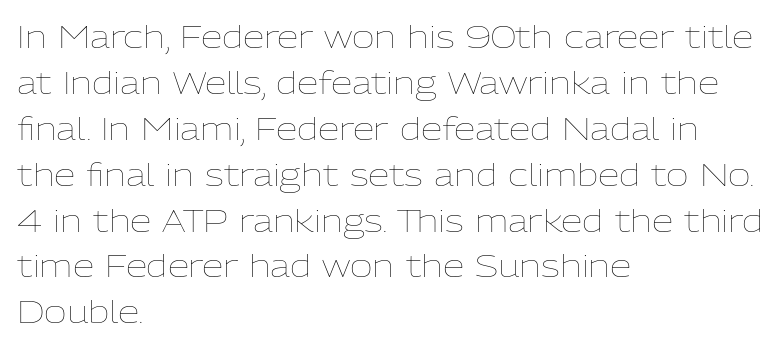
The image shows 31 px thin type, upright; set left-aligned, normal line spacing (1.48x), normal letter spacing, not underlined; low stroke contrast and a medium x-height.
